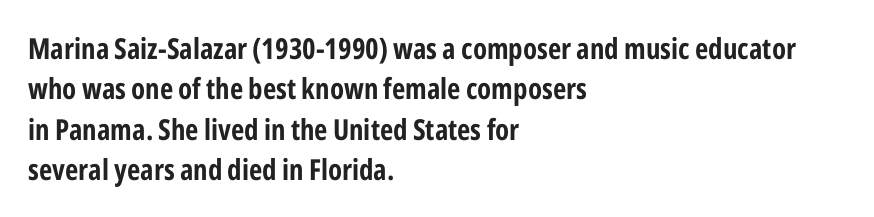
Q: Is the text bold? A: Yes.
Q: Is the text italic (slanted)? A: No, it is upright.
Q: Is the typeface a serif or a sans-serif typeface? A: Sans-serif.
Q: Is the text underlined? A: No.
Q: How is the paragraph aligned? A: Left-aligned.
Q: Is the spacing between letters normal or unusually wide? A: Normal.
Q: Is the spacing between lines tight, normal or loose? A: Normal.
Q: Width (condensed, normal, or wide)? A: Condensed.
Q: Stroke contrast? A: Low.
Q: x-height? A: Medium.
Q: Monospaced? A: No.
